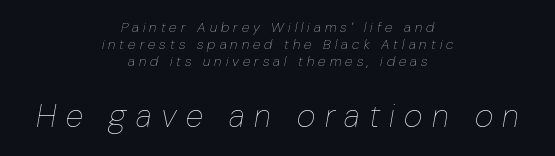
{"italic": "yes", "lean": "right", "slant_degrees": 10, "bold": "no", "weight": "thin", "width": "condensed", "stroke_contrast": "low", "x_height": "medium", "monospaced": "no", "underline": "no", "align": "center", "line_spacing_ratio": 1.23, "letter_spacing": "wide", "letter_spacing_em": 0.29, "larger_block": "second", "size_ratio": 2.29, "glyph_px": 32}
